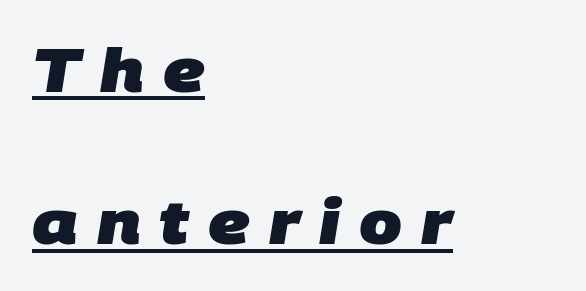
Q: Is the text bold? A: Yes.
Q: Is the typeface a serif or a sans-serif typeface? A: Sans-serif.
Q: Is the text underlined? A: Yes.
Q: How is the paragraph aligned? A: Left-aligned.
Q: Is the spacing between letters normal or unusually wide? A: Unusually wide.
Q: Is the spacing between lines tight, normal or loose? A: Loose.
Q: Width (condensed, normal, or wide)? A: Normal.
Q: Stroke contrast? A: Low.
Q: x-height? A: Large.
Q: Monospaced? A: No.
